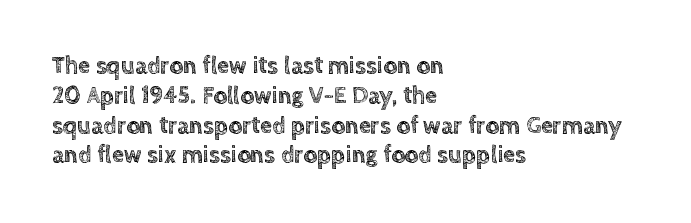
Q: Is the text italic (slanted)? A: No, it is upright.
Q: Is the text underlined? A: No.
Q: How is the paragraph aligned? A: Left-aligned.
Q: Is the spacing between letters normal or unusually wide? A: Normal.
